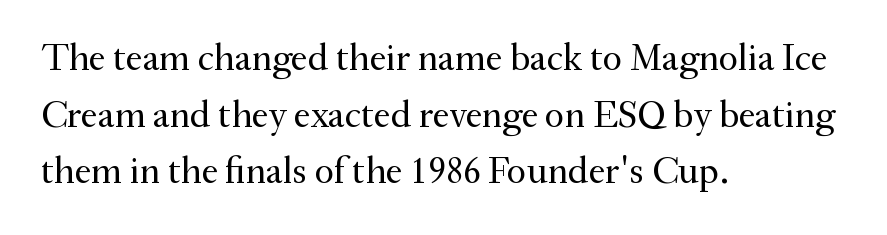
Q: Is the text bold? A: No.
Q: Is the text italic (slanted)? A: No, it is upright.
Q: Is the typeface a serif or a sans-serif typeface? A: Serif.
Q: Is the text underlined? A: No.
Q: How is the paragraph aligned? A: Left-aligned.
Q: Is the spacing between letters normal or unusually wide? A: Normal.
Q: Is the spacing between lines tight, normal or loose? A: Normal.
Q: Width (condensed, normal, or wide)? A: Normal.
Q: Stroke contrast? A: Medium.
Q: x-height? A: Small.
Q: Monospaced? A: No.
